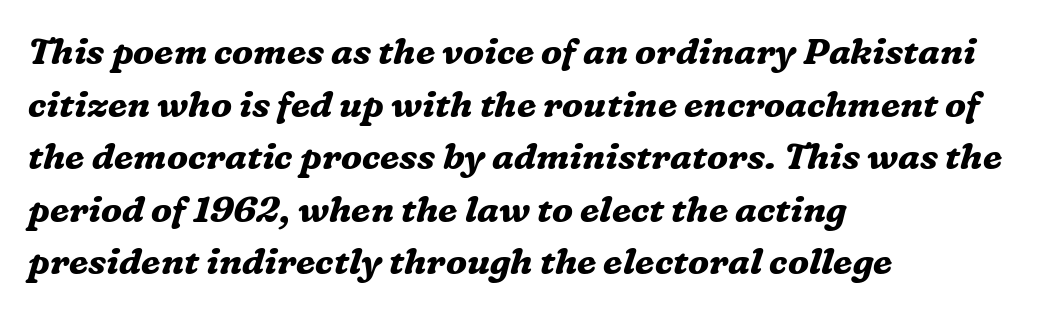
{"serif": "yes", "italic": "yes", "lean": "right", "slant_degrees": 16, "bold": "yes", "weight": "bold", "width": "normal", "stroke_contrast": "medium", "x_height": "medium", "monospaced": "no", "underline": "no", "align": "left", "line_spacing": "normal", "line_spacing_ratio": 1.46, "letter_spacing": "normal", "letter_spacing_em": 0.0, "glyph_px": 36}
